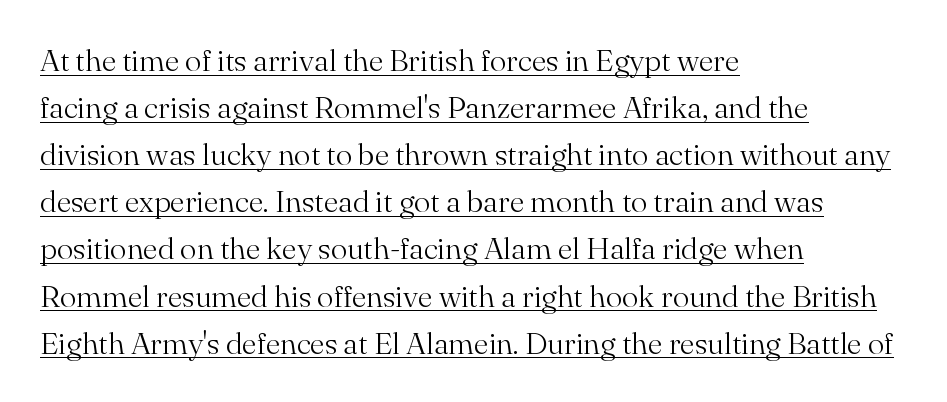
The weight tops out at a normal text grade. Underline: present. Note the varied advance widths — an 'i' is clearly narrower than an 'm'. The lettering stays uniformly vertical, giving the passage a roman look.
